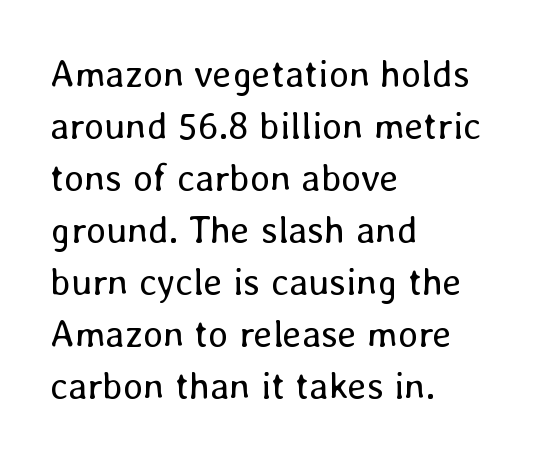
{"italic": "no", "bold": "no", "weight": "regular", "width": "normal", "stroke_contrast": "low", "x_height": "medium", "monospaced": "no", "underline": "no", "align": "left", "line_spacing": "normal", "line_spacing_ratio": 1.37, "letter_spacing": "normal", "letter_spacing_em": 0.0, "glyph_px": 38}
